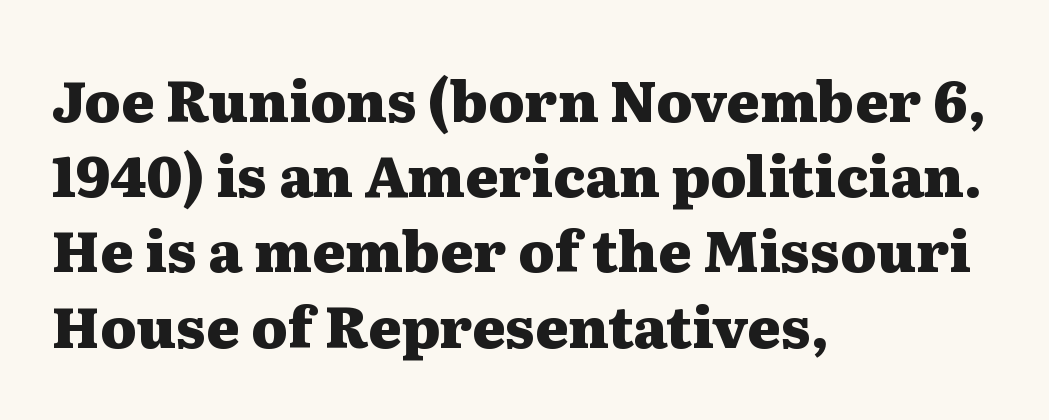
Q: Is the text bold? A: Yes.
Q: Is the text italic (slanted)? A: No, it is upright.
Q: Is the typeface a serif or a sans-serif typeface? A: Serif.
Q: Is the text underlined? A: No.
Q: How is the paragraph aligned? A: Left-aligned.
Q: Is the spacing between letters normal or unusually wide? A: Normal.
Q: Is the spacing between lines tight, normal or loose? A: Normal.
Q: Width (condensed, normal, or wide)? A: Wide.
Q: Stroke contrast? A: Medium.
Q: x-height? A: Medium.
Q: Monospaced? A: No.
